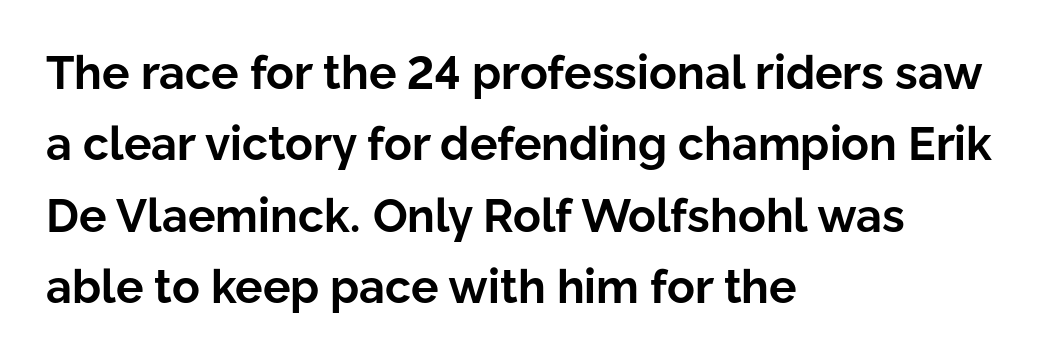
Q: Is the text bold? A: Yes.
Q: Is the text italic (slanted)? A: No, it is upright.
Q: Is the typeface a serif or a sans-serif typeface? A: Sans-serif.
Q: Is the text underlined? A: No.
Q: How is the paragraph aligned? A: Left-aligned.
Q: Is the spacing between letters normal or unusually wide? A: Normal.
Q: Is the spacing between lines tight, normal or loose? A: Normal.
Q: Width (condensed, normal, or wide)? A: Normal.
Q: Stroke contrast? A: Low.
Q: x-height? A: Medium.
Q: Monospaced? A: No.
